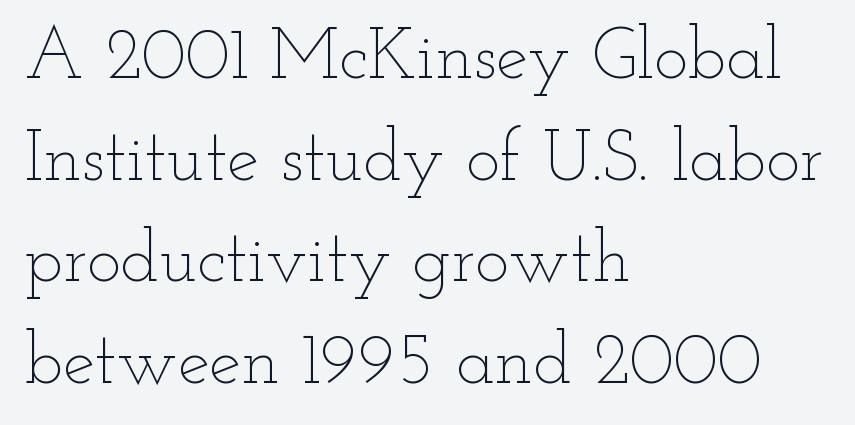
{"italic": "no", "bold": "no", "weight": "thin", "width": "wide", "stroke_contrast": "low", "x_height": "small", "monospaced": "no", "underline": "no", "align": "left", "line_spacing": "normal", "line_spacing_ratio": 1.41, "letter_spacing": "normal", "letter_spacing_em": 0.0, "glyph_px": 72}
